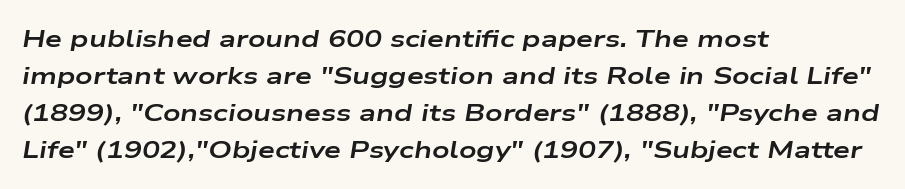
Q: Is the text bold? A: Yes.
Q: Is the text italic (slanted)? A: Yes, it leans right by about 9 degrees.
Q: Is the text underlined? A: No.
Q: How is the paragraph aligned? A: Left-aligned.
Q: Is the spacing between letters normal or unusually wide? A: Normal.
Q: Is the spacing between lines tight, normal or loose? A: Normal.
